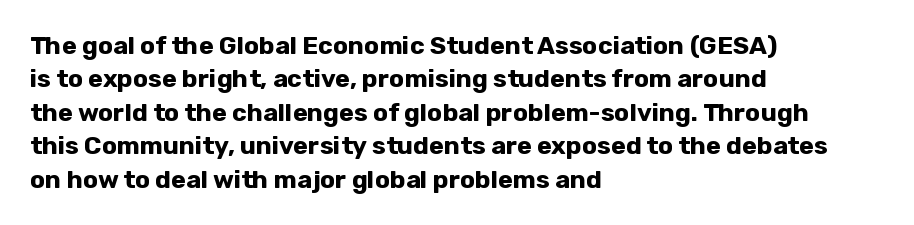
The image shows 25 px bold type, upright; set left-aligned, normal line spacing (1.34x), normal letter spacing, not underlined.
